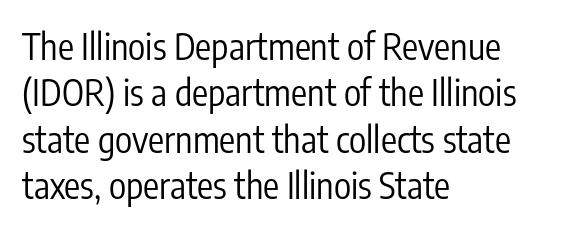
The image shows 36 px regular-weight, condensed sans-serif type, upright; set left-aligned, normal line spacing (1.29x), normal letter spacing, not underlined; low stroke contrast and a medium x-height.
